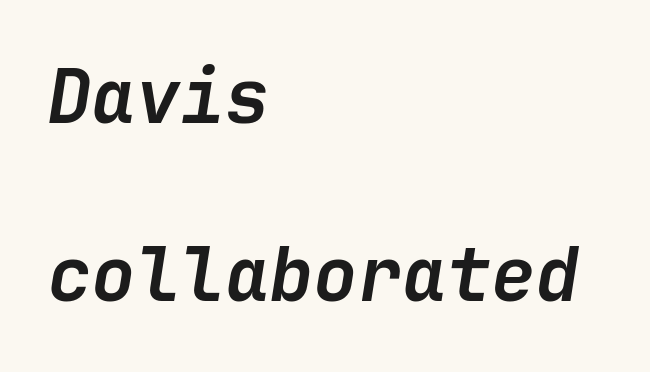
The image shows 74 px semibold type, italic (leaning right); set left-aligned, loose line spacing (2.41x), normal letter spacing, not underlined; low stroke contrast and a medium x-height.
